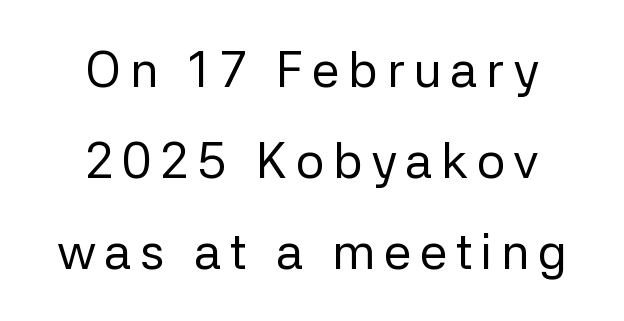
The image shows 50 px regular-weight sans-serif type, upright; set centered, line spacing 1.82x, not underlined; low stroke contrast and a medium x-height.
